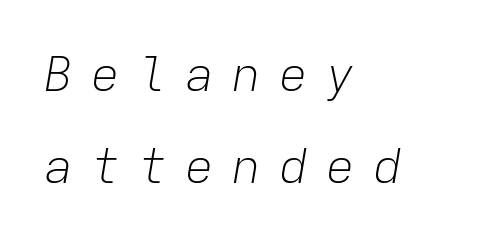
{"italic": "yes", "lean": "right", "slant_degrees": 9, "bold": "no", "weight": "light", "width": "normal", "stroke_contrast": "low", "x_height": "medium", "monospaced": "yes", "underline": "no", "align": "left", "line_spacing": "loose", "line_spacing_ratio": 1.91, "letter_spacing": "wide", "letter_spacing_em": 0.38, "glyph_px": 48}
